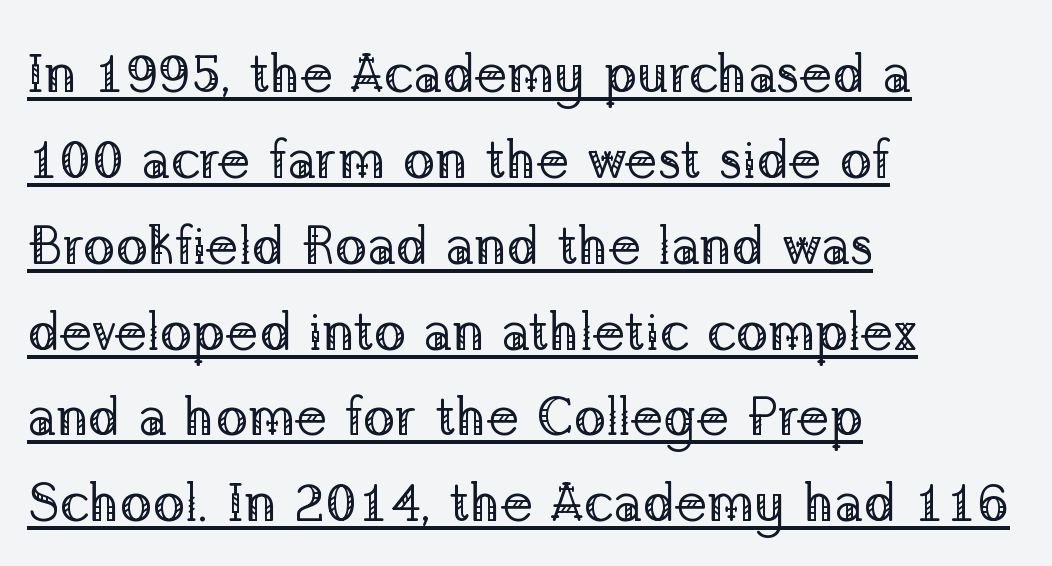
The image shows 54 px regular-weight serif type, upright; set left-aligned, normal line spacing (1.59x), normal letter spacing, underlined; low stroke contrast and a medium x-height.
